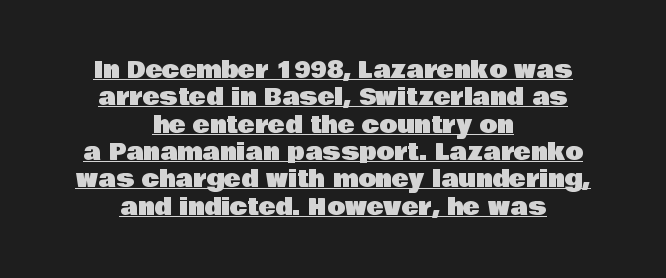
The typography opts for an upright posture over an oblique one. Caption: multi-line text, centered on the measure. Spacing between characters is what you'd get straight out of the box. The face used here appears with an underline applied.
